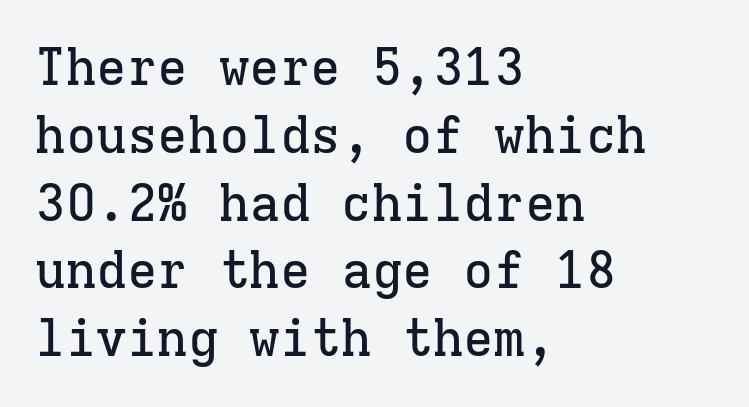
Q: Is the text italic (slanted)? A: No, it is upright.
Q: Is the typeface a serif or a sans-serif typeface? A: Serif.
Q: Is the text underlined? A: No.
Q: How is the paragraph aligned? A: Left-aligned.
Q: Is the spacing between letters normal or unusually wide? A: Normal.
Q: Is the spacing between lines tight, normal or loose? A: Normal.
Q: Width (condensed, normal, or wide)? A: Normal.
Q: Stroke contrast? A: Low.
Q: x-height? A: Medium.
Q: Monospaced? A: Yes.
